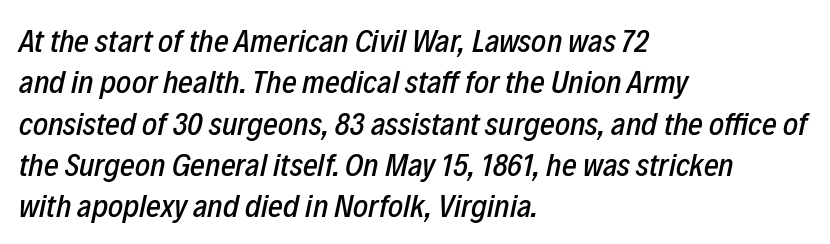
{"italic": "yes", "lean": "right", "slant_degrees": 12, "width": "condensed", "stroke_contrast": "low", "x_height": "medium", "monospaced": "no", "underline": "no", "align": "left", "line_spacing": "normal", "line_spacing_ratio": 1.29, "letter_spacing": "normal", "letter_spacing_em": 0.0, "glyph_px": 32}
